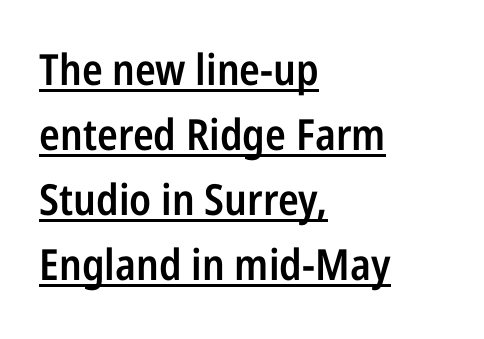
The image shows 43 px semibold, condensed sans-serif type, upright; set left-aligned, normal line spacing (1.51x), normal letter spacing, underlined; low stroke contrast and a medium x-height.
